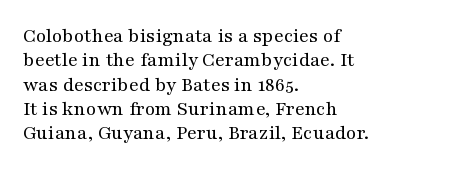
The image shows 21 px text type, upright; set left-aligned, line spacing 1.16x, normal letter spacing, not underlined.
